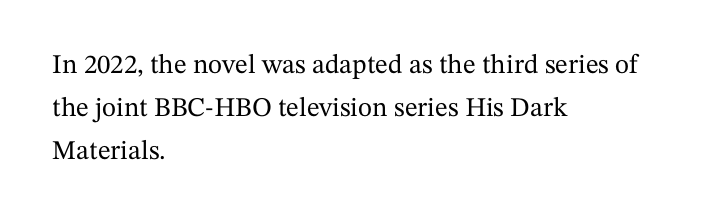
Q: Is the text italic (slanted)? A: No, it is upright.
Q: Is the text underlined? A: No.
Q: How is the paragraph aligned? A: Left-aligned.
Q: Is the spacing between letters normal or unusually wide? A: Normal.
Q: Is the spacing between lines tight, normal or loose? A: Normal.
